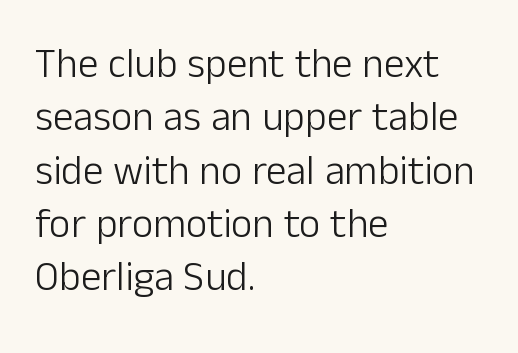
This reads as an unemphasized weight, regular at the heaviest. Notice how the passage keeps a crisp vertical edge on the left only. Evenly set lines give the paragraph a standard silhouette. No extra tracking has been applied to these lines.
